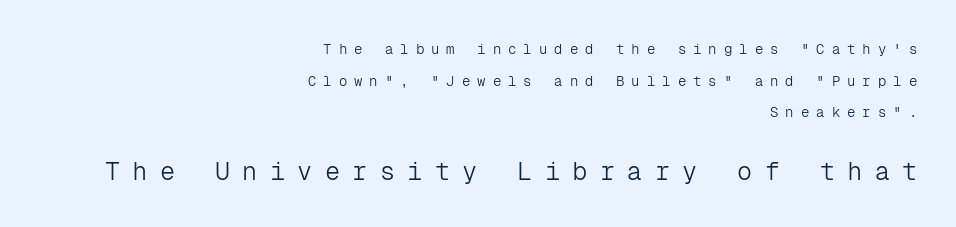
The image shows 25 px text type, upright; set right-aligned, loose line spacing (2.26x), unusually wide letter spacing (+0.5 em), not underlined; the second (bottom) block is 1.79x larger.
